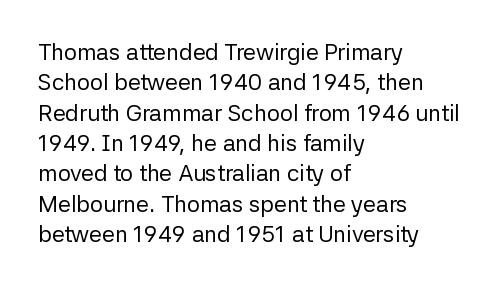
{"italic": "no", "bold": "no", "underline": "no", "align": "left", "line_spacing": "normal", "line_spacing_ratio": 1.32, "letter_spacing": "normal", "letter_spacing_em": 0.0, "glyph_px": 23}
